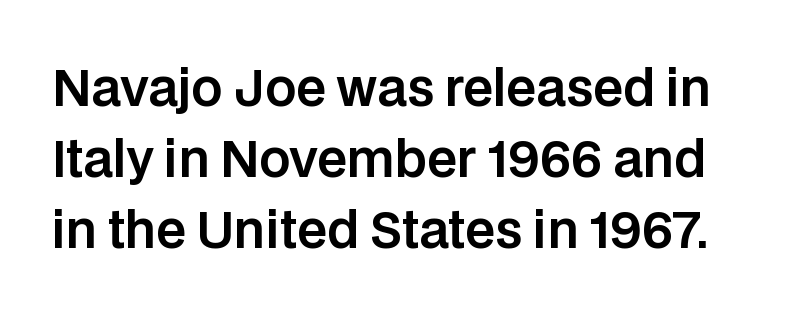
Successive baselines arrive at the customary interval. The letters advance in unequal steps, a hallmark of proportional type. A roman cut, with each character standing at attention. Has an underline been added? It has not. You could call the tracking neutral — neither tight nor loose. Does the type have serifs? No, each stem ends abruptly.
